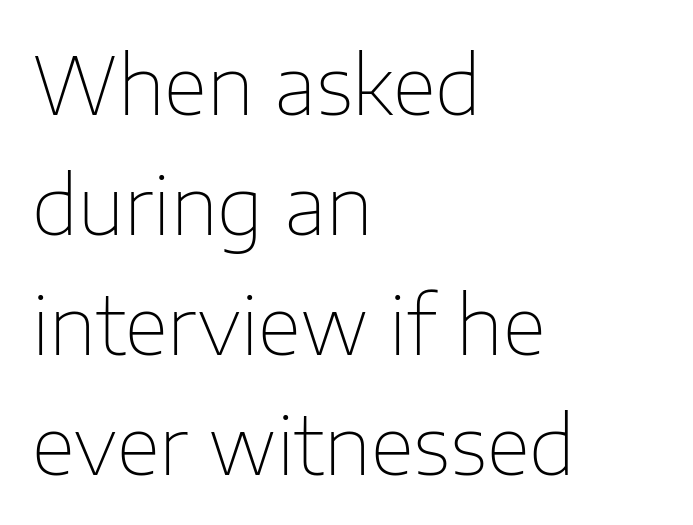
{"serif": "no", "italic": "no", "bold": "no", "weight": "thin", "width": "normal", "stroke_contrast": "low", "x_height": "medium", "monospaced": "no", "underline": "no", "align": "left", "line_spacing": "normal", "line_spacing_ratio": 1.5, "letter_spacing": "normal", "letter_spacing_em": 0.0, "glyph_px": 80}
